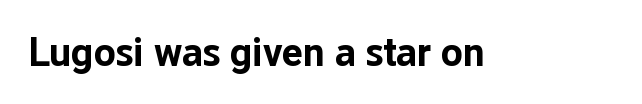
The image shows 40 px bold sans-serif type, upright; set normal letter spacing, not underlined; low stroke contrast and a medium x-height.
